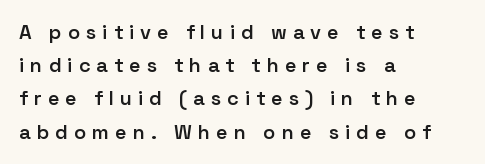
Q: Is the text bold? A: Semi-bold.
Q: Is the text italic (slanted)? A: No, it is upright.
Q: Is the text underlined? A: No.
Q: How is the paragraph aligned? A: Left-aligned.
Q: Is the spacing between letters normal or unusually wide? A: Unusually wide.
Q: Is the spacing between lines tight, normal or loose? A: Normal.
